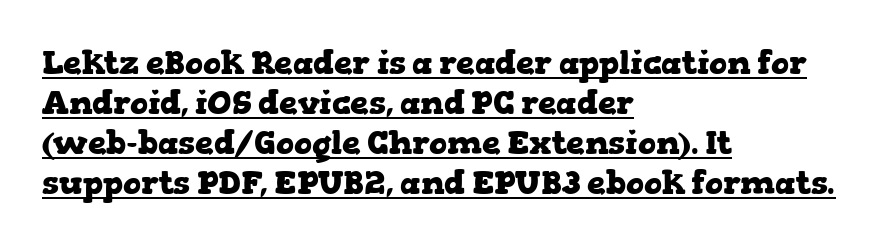
The image shows 33 px heavy, wide serif type, upright; set left-aligned, line spacing 1.21x, normal letter spacing, underlined; low stroke contrast and a medium x-height.
